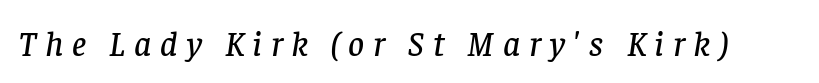
{"serif": "yes", "italic": "yes", "lean": "right", "slant_degrees": 8, "width": "normal", "stroke_contrast": "low", "x_height": "large", "monospaced": "no", "underline": "no", "letter_spacing": "wide", "letter_spacing_em": 0.25, "glyph_px": 35}
